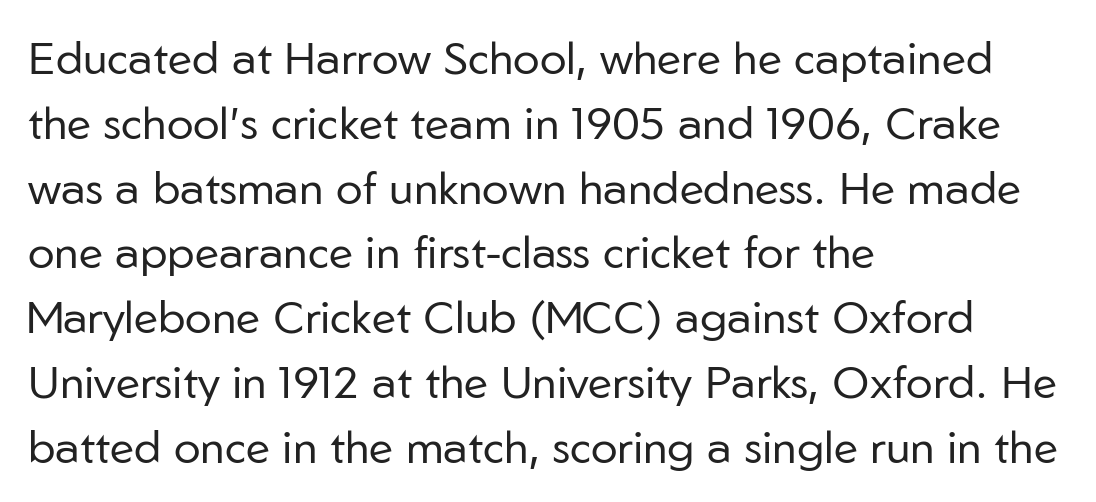
{"serif": "no", "italic": "no", "bold": "no", "weight": "regular", "width": "normal", "stroke_contrast": "low", "x_height": "medium", "monospaced": "no", "underline": "no", "align": "left", "line_spacing": "normal", "line_spacing_ratio": 1.44, "letter_spacing": "normal", "letter_spacing_em": 0.0, "glyph_px": 45}
